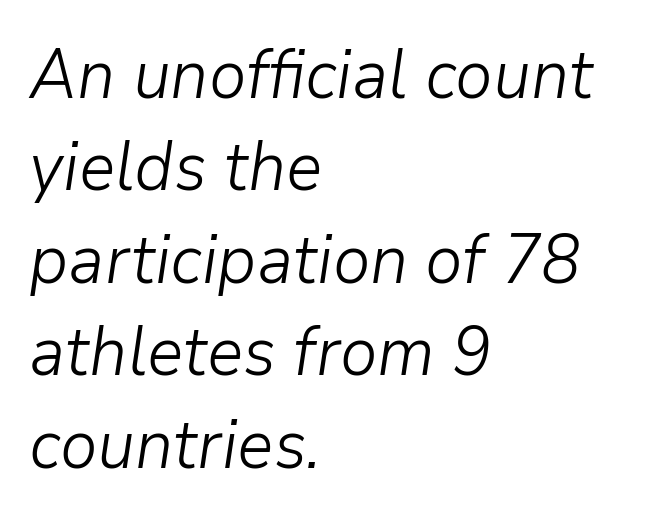
{"italic": "yes", "lean": "right", "slant_degrees": 9, "bold": "no", "weight": "light", "width": "normal", "stroke_contrast": "low", "x_height": "medium", "monospaced": "no", "underline": "no", "align": "left", "line_spacing": "normal", "line_spacing_ratio": 1.36, "letter_spacing": "normal", "letter_spacing_em": 0.0, "glyph_px": 68}
